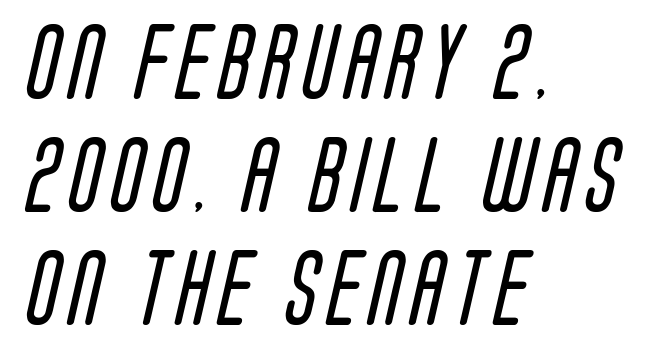
Q: Is the text bold? A: No.
Q: Is the typeface a serif or a sans-serif typeface? A: Sans-serif.
Q: Is the text underlined? A: No.
Q: How is the paragraph aligned? A: Left-aligned.
Q: Is the spacing between lines tight, normal or loose? A: Normal.
Q: Width (condensed, normal, or wide)? A: Condensed.
Q: Stroke contrast? A: Low.
Q: x-height? A: Large.
Q: Monospaced? A: No.
